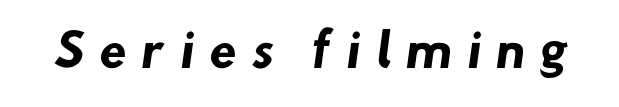
The gaps between neighbouring characters are conspicuously large. A typesetter would call this proportional, since set widths differ per character. Serif or sans? Sans — the stroke terminals are bare. The string is rendered with underlining switched off. Thick stems and heavy bowls — unmistakably bold.
